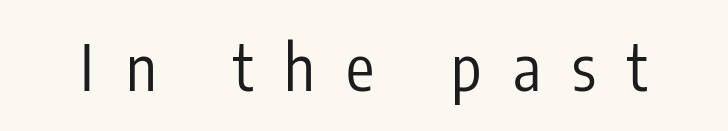
The image shows 63 px regular-weight, condensed sans-serif type, upright; set unusually wide letter spacing (+0.5 em), not underlined; low stroke contrast and a medium x-height.
